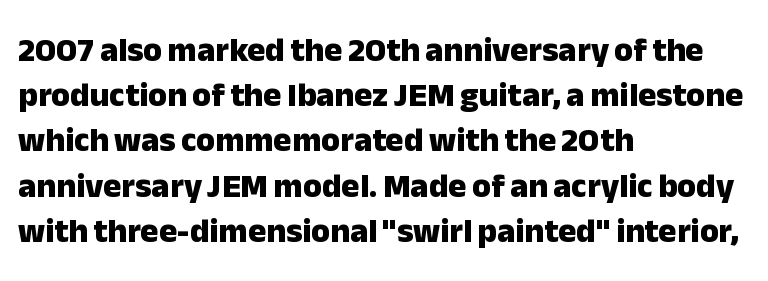
{"serif": "no", "italic": "no", "bold": "yes", "weight": "heavy", "width": "normal", "stroke_contrast": "low", "x_height": "medium", "monospaced": "no", "underline": "no", "align": "left", "line_spacing": "normal", "line_spacing_ratio": 1.33, "letter_spacing": "normal", "letter_spacing_em": 0.0, "glyph_px": 34}
